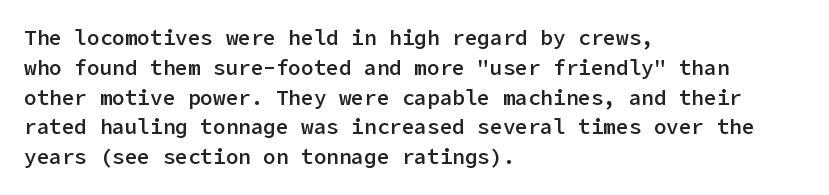
Q: Is the text bold? A: Semi-bold.
Q: Is the text italic (slanted)? A: No, it is upright.
Q: Is the text underlined? A: No.
Q: How is the paragraph aligned? A: Left-aligned.
Q: Is the spacing between letters normal or unusually wide? A: Normal.
Q: Is the spacing between lines tight, normal or loose? A: Normal.
